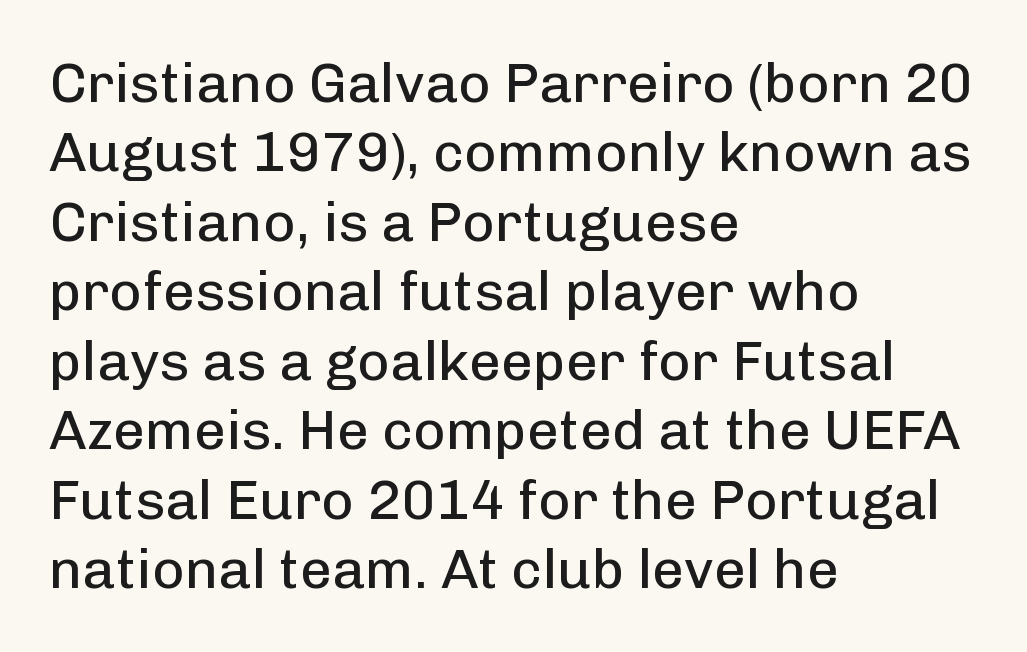
The image shows 56 px regular-weight sans-serif type, upright; set left-aligned, line spacing 1.24x, normal letter spacing, not underlined; low stroke contrast and a medium x-height.
